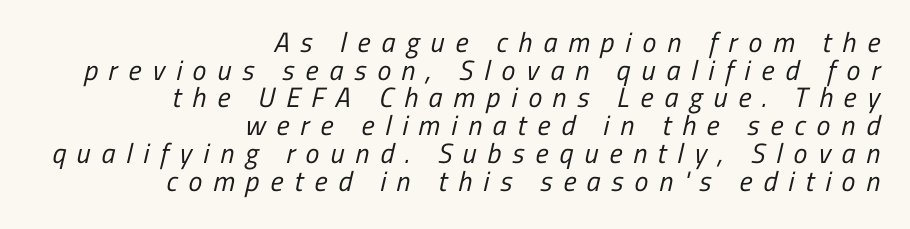
Q: Is the text bold? A: No.
Q: Is the typeface a serif or a sans-serif typeface? A: Sans-serif.
Q: Is the text underlined? A: No.
Q: How is the paragraph aligned? A: Right-aligned.
Q: Is the spacing between letters normal or unusually wide? A: Unusually wide.
Q: Is the spacing between lines tight, normal or loose? A: Tight.
Q: Width (condensed, normal, or wide)? A: Condensed.
Q: Stroke contrast? A: Low.
Q: x-height? A: Medium.
Q: Monospaced? A: No.
